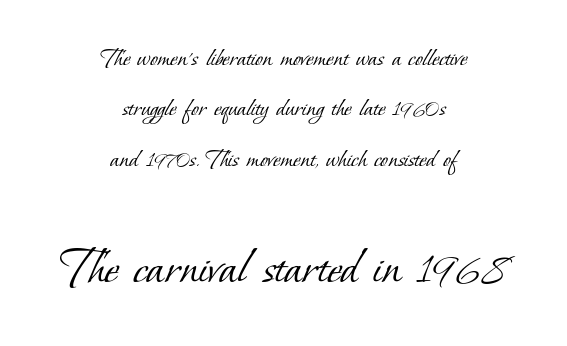
Q: Is the text bold? A: No.
Q: Is the typeface a serif or a sans-serif typeface? A: Serif.
Q: Is the text underlined? A: No.
Q: How is the paragraph aligned? A: Centered.
Q: Is the spacing between letters normal or unusually wide? A: Normal.
Q: Which block of text is set in a larger size, the first (top) or the second (bottom)? A: The second (bottom) one.
Q: Width (condensed, normal, or wide)? A: Normal.
Q: Stroke contrast? A: Low.
Q: x-height? A: Small.
Q: Monospaced? A: No.
